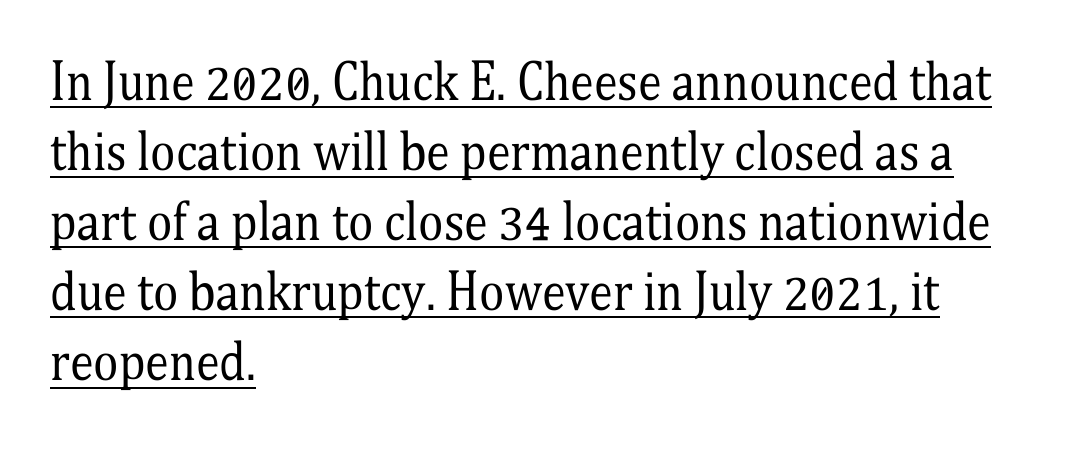
{"serif": "yes", "italic": "no", "bold": "no", "weight": "regular", "width": "condensed", "stroke_contrast": "medium", "x_height": "medium", "monospaced": "no", "underline": "yes", "align": "left", "line_spacing": "normal", "line_spacing_ratio": 1.46, "letter_spacing": "normal", "letter_spacing_em": 0.0, "glyph_px": 48}
